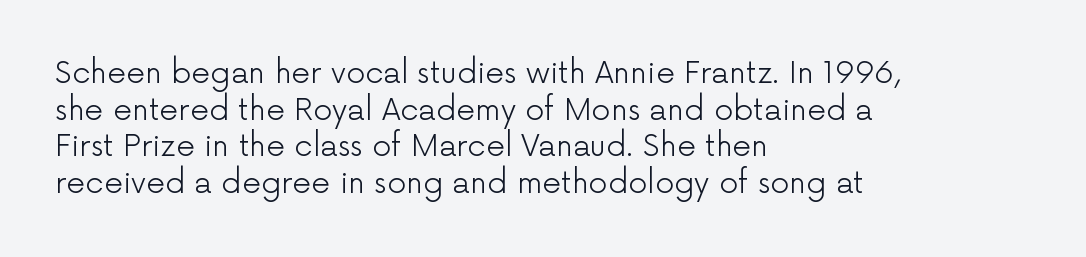
{"serif": "no", "italic": "no", "bold": "no", "weight": "light", "width": "normal", "stroke_contrast": "low", "x_height": "medium", "monospaced": "no", "underline": "no", "align": "left", "line_spacing_ratio": 1.22, "letter_spacing": "normal", "letter_spacing_em": 0.0, "glyph_px": 30}
